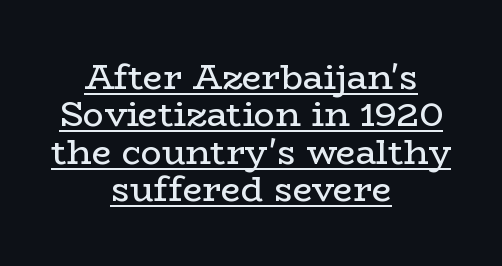
{"serif": "yes", "italic": "no", "bold": "no", "weight": "regular", "width": "wide", "stroke_contrast": "low", "x_height": "medium", "monospaced": "no", "underline": "yes", "align": "center", "line_spacing": "tight", "line_spacing_ratio": 1.07, "letter_spacing": "normal", "letter_spacing_em": 0.0, "glyph_px": 35}
